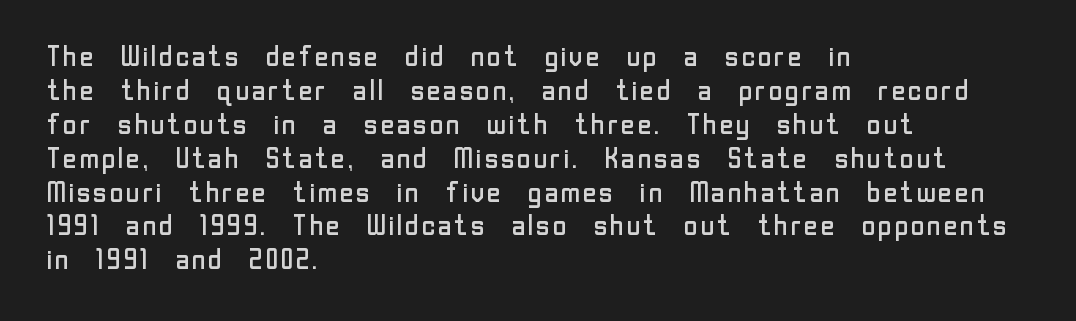
{"serif": "no", "italic": "no", "bold": "no", "weight": "regular", "width": "normal", "stroke_contrast": "low", "x_height": "medium", "monospaced": "no", "underline": "no", "align": "left", "line_spacing_ratio": 1.21, "letter_spacing": "normal", "letter_spacing_em": 0.0, "glyph_px": 28}
